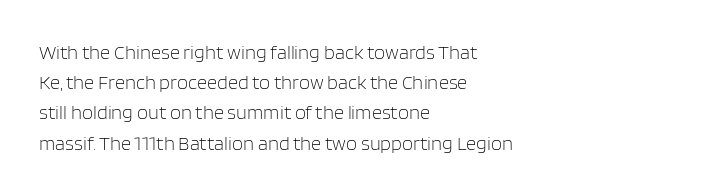
{"italic": "no", "bold": "no", "underline": "no", "align": "left", "line_spacing": "normal", "line_spacing_ratio": 1.51, "letter_spacing": "normal", "letter_spacing_em": 0.0, "glyph_px": 20}
